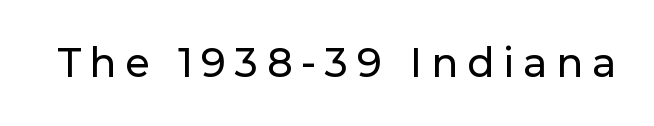
The image shows 40 px sans-serif type, upright; set unusually wide letter spacing (+0.22 em), not underlined; low stroke contrast and a medium x-height.
